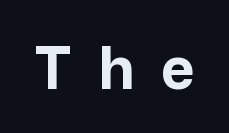
Q: Is the text bold? A: Yes.
Q: Is the text italic (slanted)? A: No, it is upright.
Q: Is the typeface a serif or a sans-serif typeface? A: Sans-serif.
Q: Is the text underlined? A: No.
Q: Is the spacing between letters normal or unusually wide? A: Unusually wide.
Q: Width (condensed, normal, or wide)? A: Normal.
Q: Stroke contrast? A: Low.
Q: x-height? A: Medium.
Q: Monospaced? A: No.
